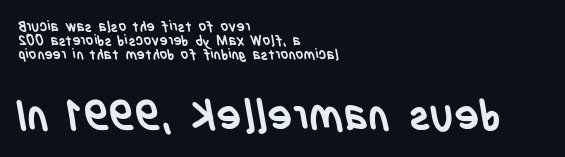
{"serif": "no", "bold": "yes", "weight": "semibold", "width": "condensed", "stroke_contrast": "low", "x_height": "large", "monospaced": "no", "underline": "no", "align": "left", "line_spacing": "tight", "line_spacing_ratio": 1.0, "letter_spacing": "normal", "letter_spacing_em": 0.0, "larger_block": "second", "size_ratio": 3.0, "glyph_px": 42}
